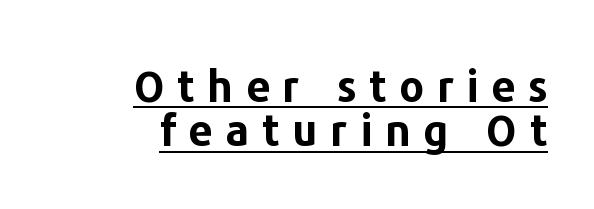
Q: Is the text bold? A: Yes.
Q: Is the text italic (slanted)? A: No, it is upright.
Q: Is the typeface a serif or a sans-serif typeface? A: Sans-serif.
Q: Is the text underlined? A: Yes.
Q: How is the paragraph aligned? A: Right-aligned.
Q: Is the spacing between letters normal or unusually wide? A: Unusually wide.
Q: Is the spacing between lines tight, normal or loose? A: Tight.
Q: Width (condensed, normal, or wide)? A: Normal.
Q: Stroke contrast? A: Low.
Q: x-height? A: Medium.
Q: Monospaced? A: No.
